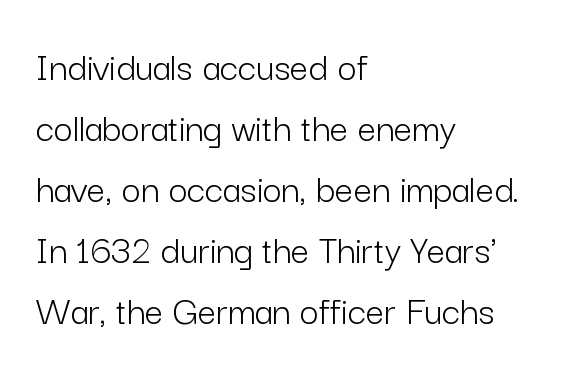
Q: Is the text bold? A: No.
Q: Is the text italic (slanted)? A: No, it is upright.
Q: Is the typeface a serif or a sans-serif typeface? A: Sans-serif.
Q: Is the text underlined? A: No.
Q: How is the paragraph aligned? A: Left-aligned.
Q: Is the spacing between letters normal or unusually wide? A: Normal.
Q: Is the spacing between lines tight, normal or loose? A: Normal.
Q: Width (condensed, normal, or wide)? A: Normal.
Q: Stroke contrast? A: Low.
Q: x-height? A: Medium.
Q: Monospaced? A: No.
